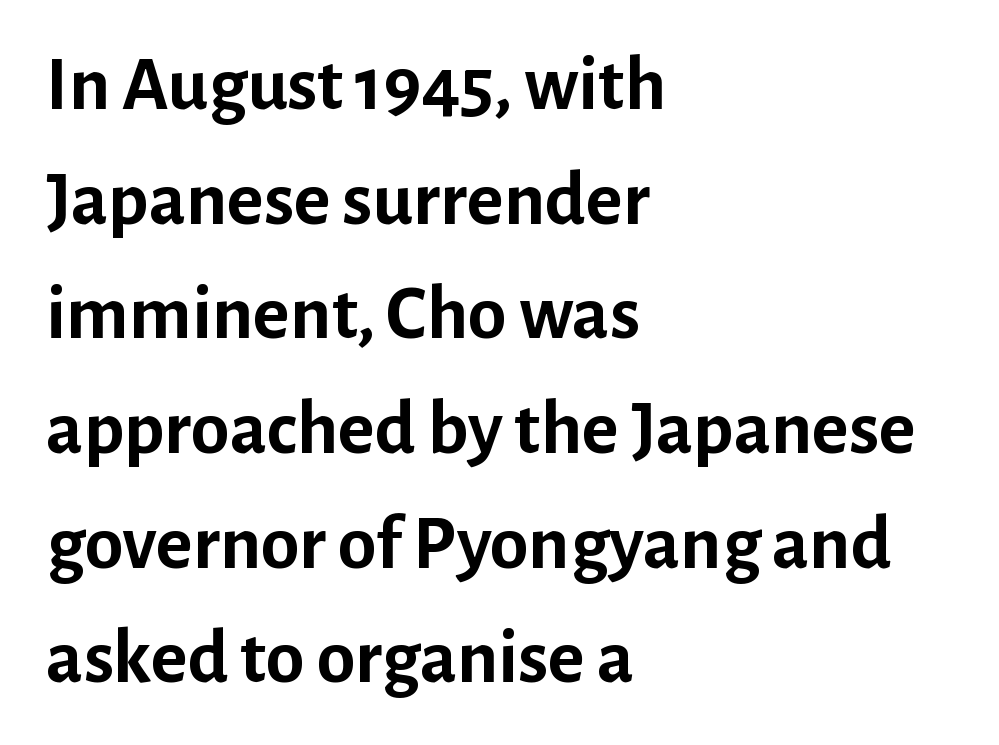
The specimen reads as upright at a glance. Has an underline been added? It has not. Each glyph is drawn with heavy, bold strokes. Nobody touched the tracking dial on this one. Line beginnings align vertically; line endings do not. Each letter keeps its own natural width here, so spacing adapts to shape.
